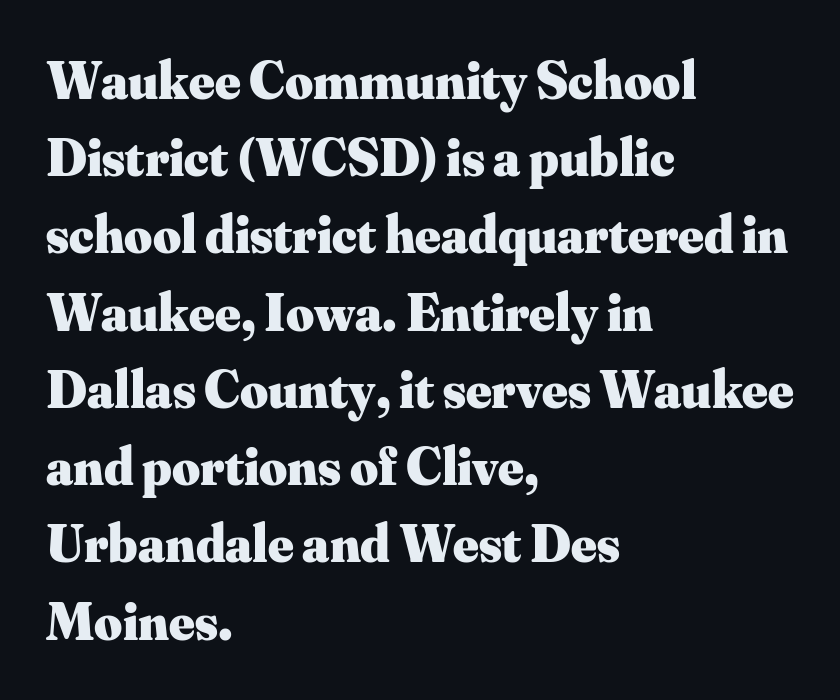
The image shows 54 px heavy serif type, upright; set left-aligned, normal line spacing (1.43x), normal letter spacing, not underlined; medium stroke contrast and a small x-height.
